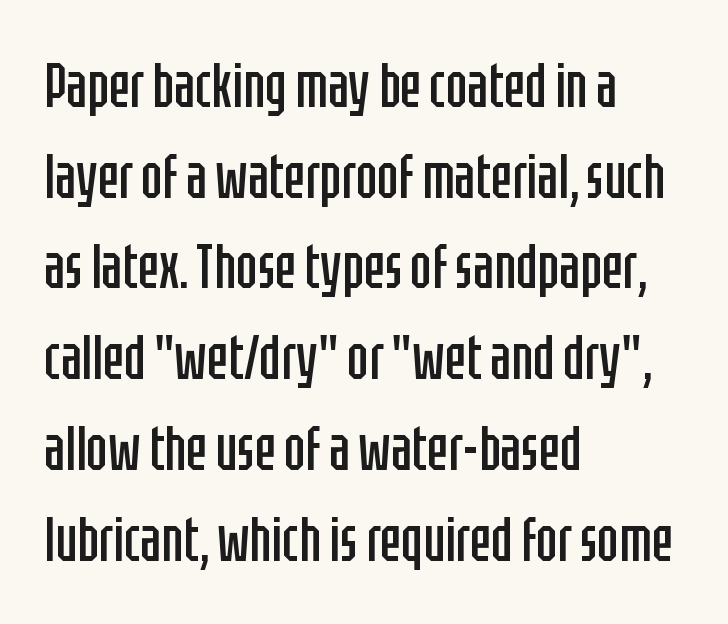
Q: Is the text bold? A: No.
Q: Is the text italic (slanted)? A: No, it is upright.
Q: Is the typeface a serif or a sans-serif typeface? A: Sans-serif.
Q: Is the text underlined? A: No.
Q: How is the paragraph aligned? A: Left-aligned.
Q: Is the spacing between letters normal or unusually wide? A: Normal.
Q: Is the spacing between lines tight, normal or loose? A: Normal.
Q: Width (condensed, normal, or wide)? A: Condensed.
Q: Stroke contrast? A: Low.
Q: x-height? A: Large.
Q: Monospaced? A: No.
